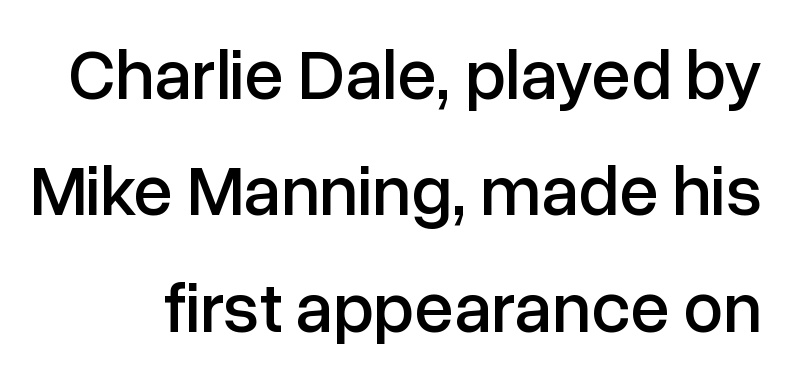
Q: Is the text italic (slanted)? A: No, it is upright.
Q: Is the typeface a serif or a sans-serif typeface? A: Sans-serif.
Q: Is the text underlined? A: No.
Q: Is the spacing between letters normal or unusually wide? A: Normal.
Q: Is the spacing between lines tight, normal or loose? A: Normal.
Q: Width (condensed, normal, or wide)? A: Normal.
Q: Stroke contrast? A: Low.
Q: x-height? A: Medium.
Q: Monospaced? A: No.
